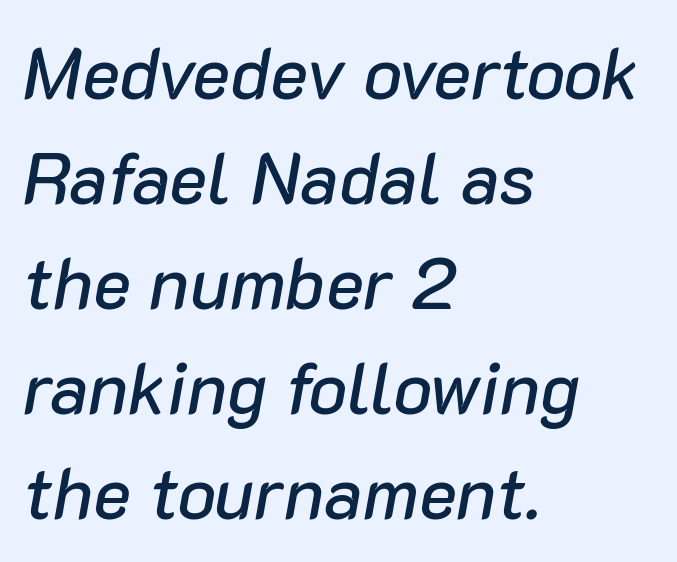
Q: Is the text italic (slanted)? A: Yes, it leans right by about 10 degrees.
Q: Is the text underlined? A: No.
Q: How is the paragraph aligned? A: Left-aligned.
Q: Is the spacing between letters normal or unusually wide? A: Normal.
Q: Is the spacing between lines tight, normal or loose? A: Normal.
Q: Width (condensed, normal, or wide)? A: Normal.
Q: Stroke contrast? A: Low.
Q: x-height? A: Medium.
Q: Monospaced? A: No.
